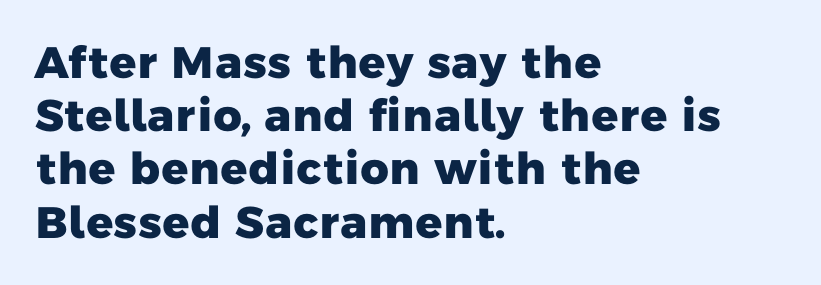
{"serif": "no", "bold": "yes", "weight": "heavy", "width": "normal", "stroke_contrast": "low", "x_height": "medium", "monospaced": "no", "underline": "no", "align": "left", "line_spacing_ratio": 1.21, "letter_spacing": "normal", "letter_spacing_em": 0.0, "glyph_px": 44}
